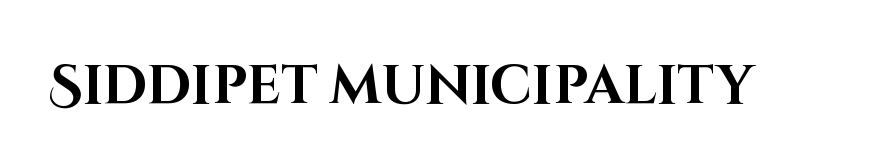
Q: Is the text bold? A: Yes.
Q: Is the text italic (slanted)? A: No, it is upright.
Q: Is the typeface a serif or a sans-serif typeface? A: Sans-serif.
Q: Is the text underlined? A: No.
Q: Is the spacing between letters normal or unusually wide? A: Normal.
Q: Width (condensed, normal, or wide)? A: Normal.
Q: Stroke contrast? A: High.
Q: x-height? A: Large.
Q: Monospaced? A: No.
